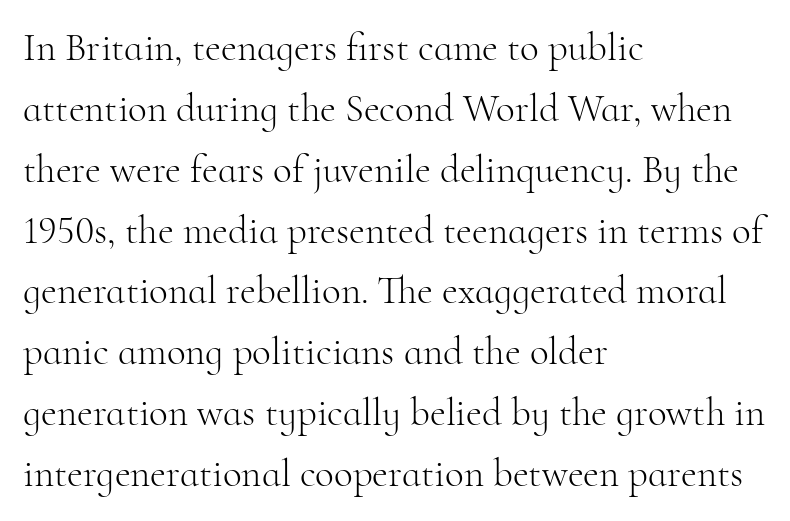
{"serif": "yes", "italic": "no", "bold": "no", "weight": "light", "width": "normal", "stroke_contrast": "high", "x_height": "small", "monospaced": "no", "underline": "no", "align": "left", "line_spacing": "normal", "line_spacing_ratio": 1.56, "letter_spacing": "normal", "letter_spacing_em": 0.0, "glyph_px": 39}
